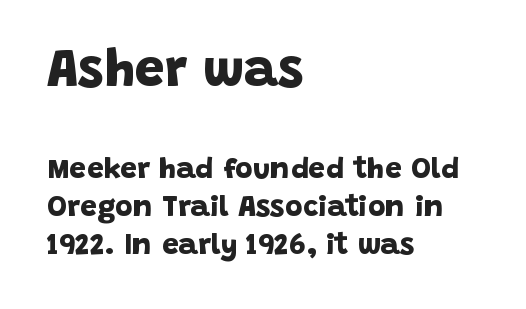
Weight: bold. Rows of type keep a routine distance in the vertical direction. Decoration check: the copy has no underline. Note: no serifs on the glyphs. The rendering shrinks the type as you move from the upper chunk to the lower. Students, note that the glyphs here touch the page at normal intervals.
